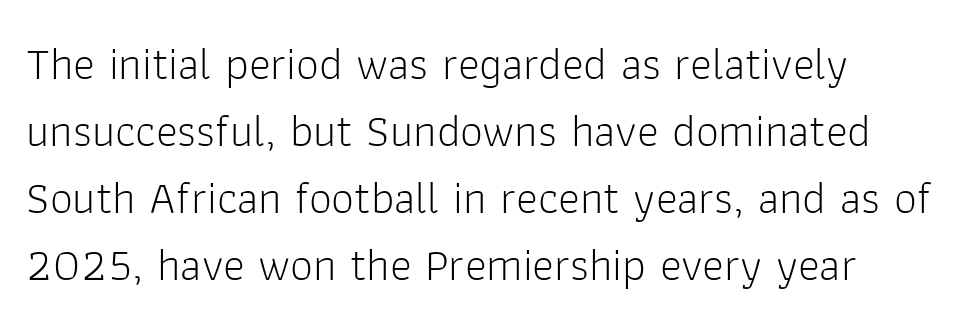
{"serif": "no", "italic": "no", "bold": "no", "weight": "light", "width": "normal", "stroke_contrast": "low", "x_height": "medium", "monospaced": "no", "underline": "no", "align": "left", "line_spacing": "normal", "line_spacing_ratio": 1.46, "letter_spacing": "normal", "letter_spacing_em": 0.0, "glyph_px": 46}
